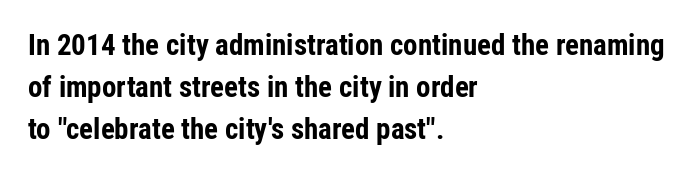
The font's upright variant was chosen for this text. Every letter is thick-stroked: bold, no question. Leading: standard. The line texture is even and compact thanks to regular tracking. These lines are rendered in a variable-pitch font.
